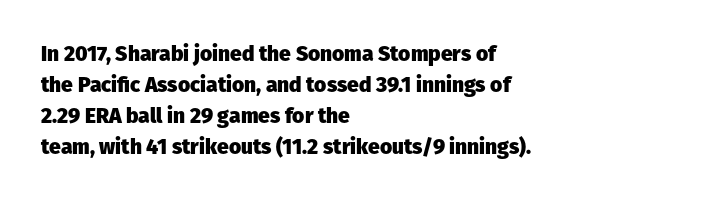
The image shows 21 px bold type, upright; set left-aligned, normal line spacing (1.47x), normal letter spacing, not underlined.
